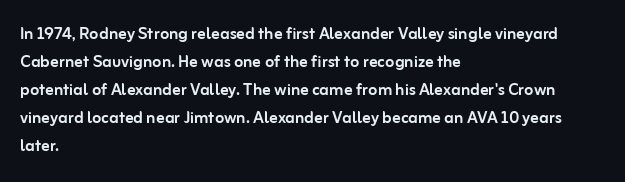
{"italic": "no", "underline": "no", "align": "left", "line_spacing": "normal", "line_spacing_ratio": 1.33, "letter_spacing": "normal", "letter_spacing_em": 0.0, "glyph_px": 21}
